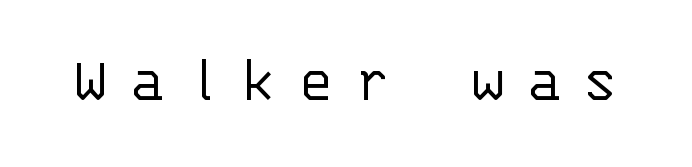
The type is letterspaced generously, with wide tracking. The typeface chosen for these lines omits serifs. The type sits square on the baseline with zero lean. A bare baseline throughout the passage.
